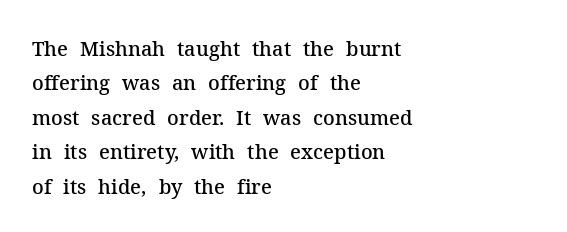
{"italic": "no", "bold": "semi", "underline": "no", "align": "left", "line_spacing_ratio": 1.72, "letter_spacing": "normal", "letter_spacing_em": 0.0, "glyph_px": 20}
